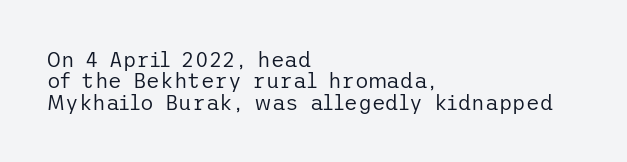
The image shows 21 px text type, upright; set left-aligned, tight line spacing (1.02x), normal letter spacing, not underlined.
